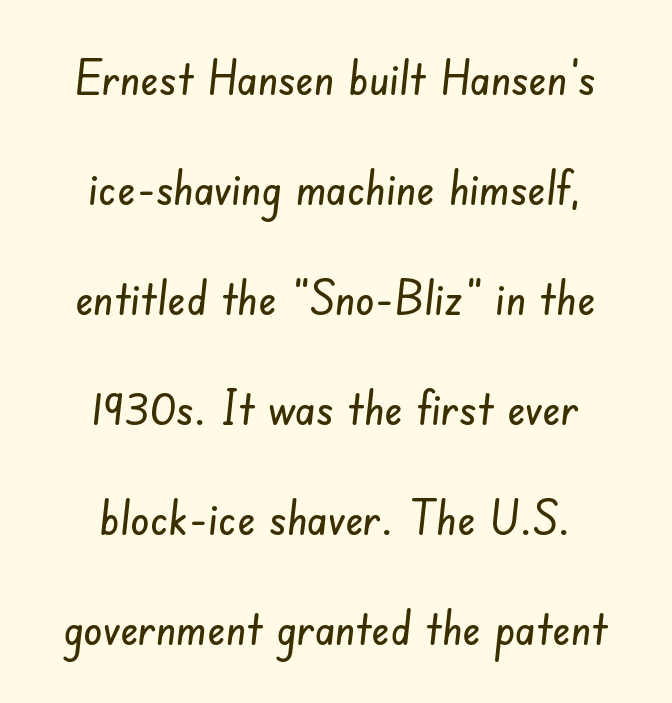
Q: Is the typeface a serif or a sans-serif typeface? A: Sans-serif.
Q: Is the text underlined? A: No.
Q: How is the paragraph aligned? A: Centered.
Q: Is the spacing between letters normal or unusually wide? A: Normal.
Q: Is the spacing between lines tight, normal or loose? A: Loose.
Q: Width (condensed, normal, or wide)? A: Condensed.
Q: Stroke contrast? A: Low.
Q: x-height? A: Small.
Q: Monospaced? A: No.
